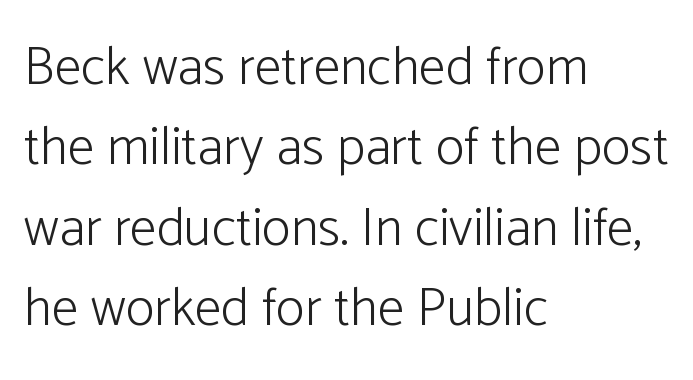
Q: Is the text bold? A: No.
Q: Is the text italic (slanted)? A: No, it is upright.
Q: Is the typeface a serif or a sans-serif typeface? A: Sans-serif.
Q: Is the text underlined? A: No.
Q: How is the paragraph aligned? A: Left-aligned.
Q: Is the spacing between letters normal or unusually wide? A: Normal.
Q: Is the spacing between lines tight, normal or loose? A: Normal.
Q: Width (condensed, normal, or wide)? A: Normal.
Q: Stroke contrast? A: Low.
Q: x-height? A: Medium.
Q: Monospaced? A: No.
